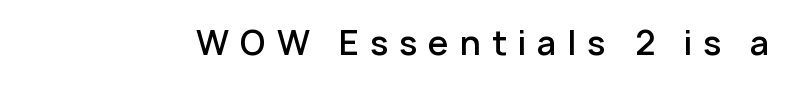
A bare baseline throughout the passage. The typeface chosen for these lines omits serifs. Does the lettering tilt? It doesn't — this is upright. These lines are rendered in a variable-pitch font.
